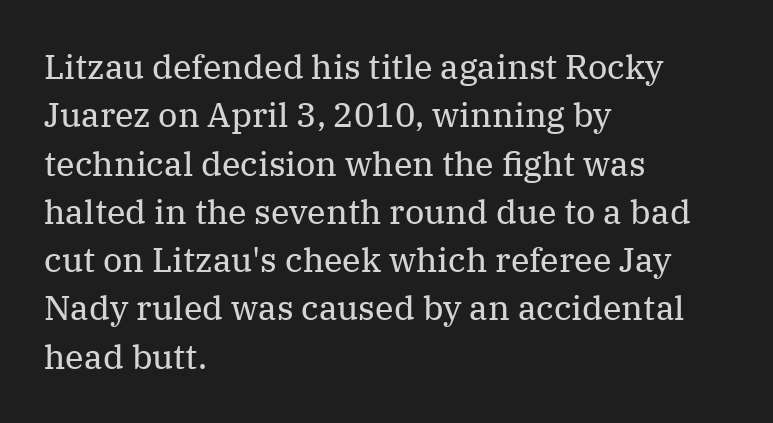
These lines are rendered in a variable-pitch font. What stands out about the letter spacing? Nothing — it is the standard amount. The face looks like a standard text weight, possibly lighter. Whoever set this chose a conventional vertical rhythm.
